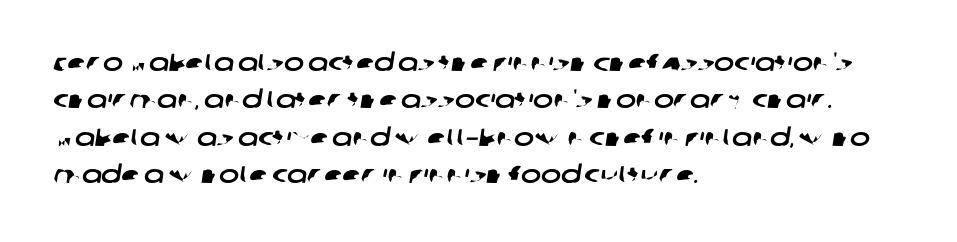
Has an underline been added? It has not. Vertical spacing — default. The lines are quadded left. No extra tracking has been applied to these lines.
